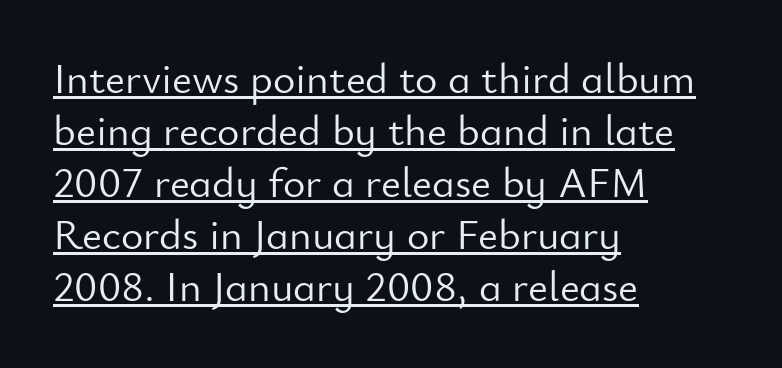
{"serif": "no", "italic": "no", "bold": "no", "weight": "light", "width": "normal", "stroke_contrast": "low", "x_height": "small", "monospaced": "no", "underline": "yes", "align": "left", "line_spacing_ratio": 1.21, "letter_spacing": "normal", "letter_spacing_em": 0.0, "glyph_px": 43}
